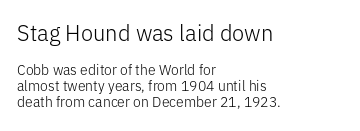
{"italic": "no", "bold": "no", "underline": "no", "align": "left", "line_spacing": "tight", "line_spacing_ratio": 1.13, "letter_spacing": "normal", "letter_spacing_em": 0.0, "larger_block": "first", "size_ratio": 1.57, "glyph_px": 22}
